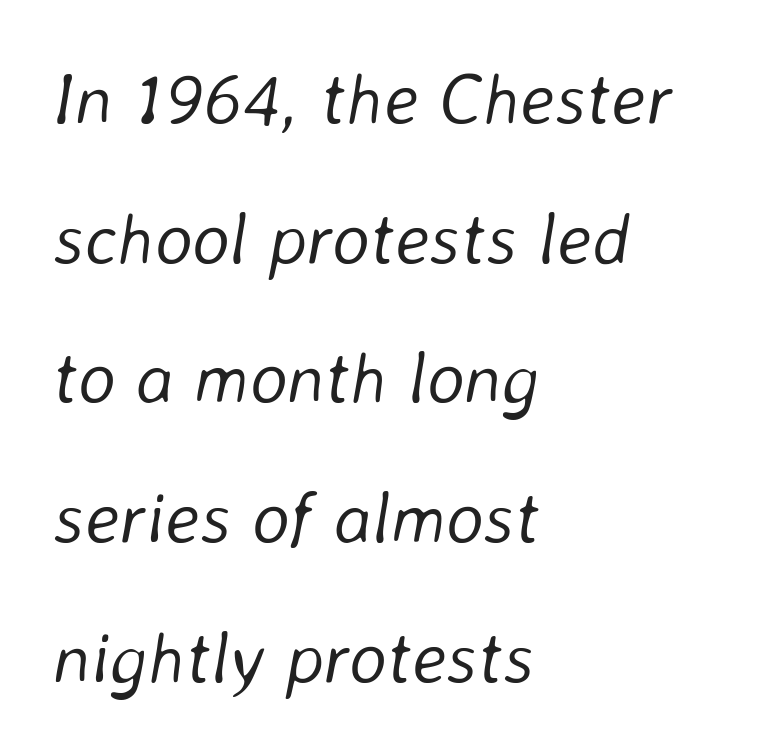
{"italic": "yes", "lean": "right", "slant_degrees": 8, "bold": "no", "weight": "light", "width": "normal", "stroke_contrast": "low", "x_height": "medium", "monospaced": "no", "underline": "no", "align": "left", "line_spacing": "loose", "line_spacing_ratio": 1.94, "letter_spacing": "normal", "letter_spacing_em": 0.0, "glyph_px": 72}
